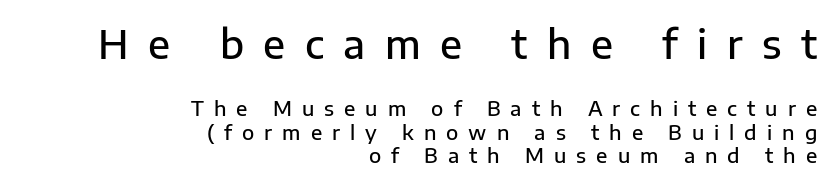
The image shows 39 px semibold sans-serif type, upright; set right-aligned, line spacing 1.18x, unusually wide letter spacing (+0.5 em), not underlined; the first (top) block is 1.95x larger; low stroke contrast and a medium x-height.
